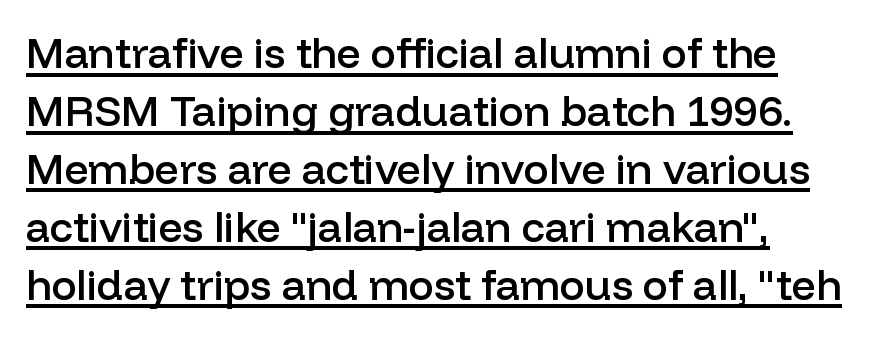
{"serif": "no", "italic": "no", "bold": "semi", "weight": "semibold", "width": "normal", "stroke_contrast": "low", "x_height": "medium", "monospaced": "no", "underline": "yes", "align": "left", "line_spacing": "normal", "line_spacing_ratio": 1.38, "letter_spacing": "normal", "letter_spacing_em": 0.0, "glyph_px": 42}
